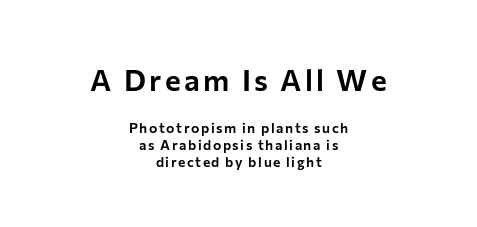
The typesetter chose a symmetrical, centered arrangement here. The face used here is proportionally spaced, like ordinary book or web type. Do the letters lean? They stand straight. The glyphs in this specimen are sans serif. Check under the words: just untouched page. If you squint, the top block still reads clearly — it's the larger of the two.
